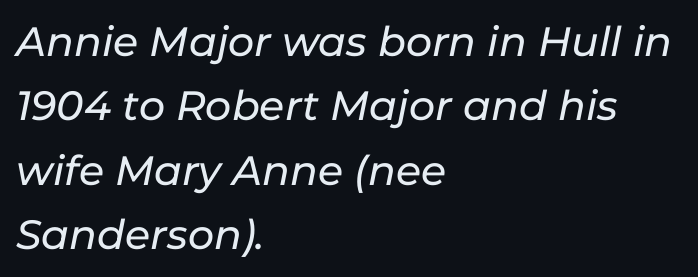
The image shows 41 px text type, italic (leaning right); set left-aligned, normal line spacing (1.57x), normal letter spacing, not underlined; low stroke contrast and a medium x-height.
